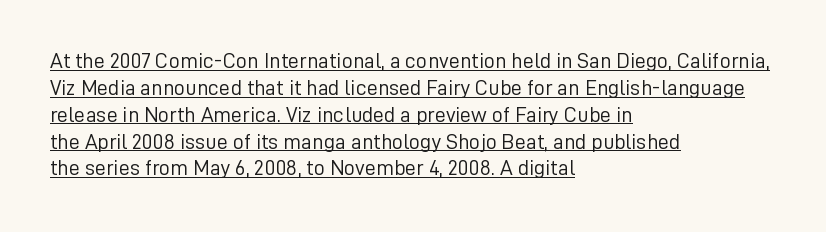
Q: Is the text bold? A: No.
Q: Is the text italic (slanted)? A: No, it is upright.
Q: Is the text underlined? A: Yes.
Q: How is the paragraph aligned? A: Left-aligned.
Q: Is the spacing between letters normal or unusually wide? A: Normal.
